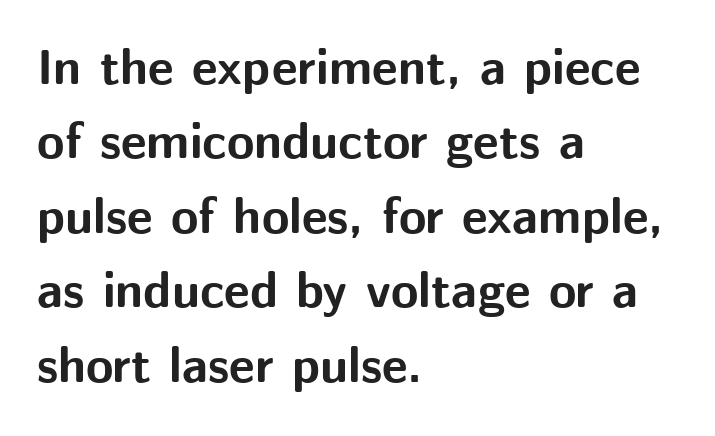
{"serif": "no", "italic": "no", "bold": "yes", "weight": "bold", "width": "normal", "stroke_contrast": "medium", "x_height": "medium", "monospaced": "no", "underline": "no", "align": "left", "line_spacing": "normal", "line_spacing_ratio": 1.49, "letter_spacing": "normal", "letter_spacing_em": 0.0, "glyph_px": 50}
